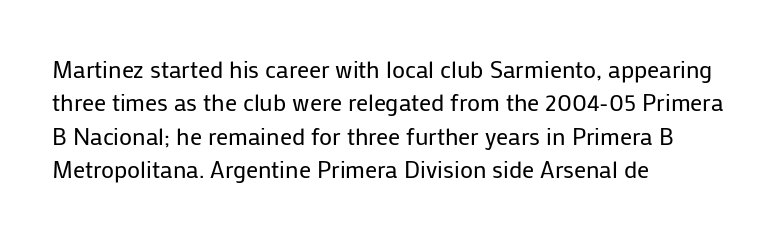
The image shows 24 px text type, upright; set left-aligned, normal line spacing (1.39x), normal letter spacing, not underlined.
